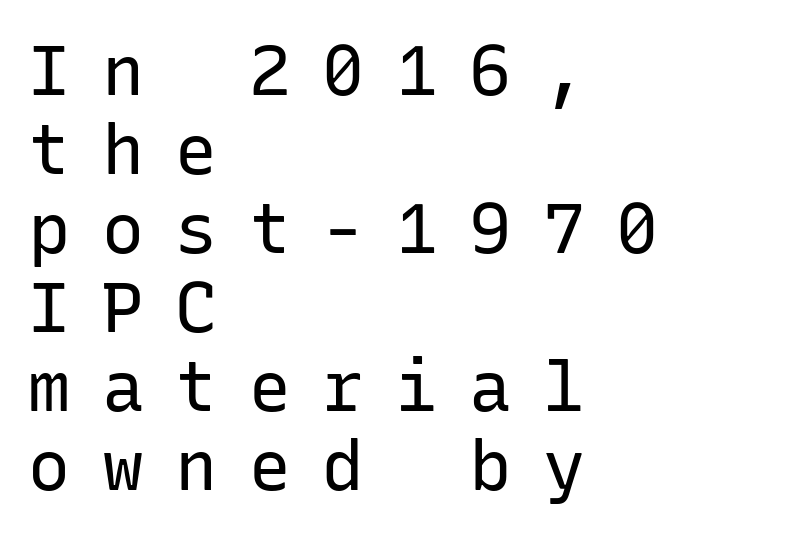
{"serif": "no", "italic": "no", "bold": "no", "weight": "regular", "width": "normal", "stroke_contrast": "low", "x_height": "medium", "monospaced": "yes", "underline": "no", "align": "left", "line_spacing": "tight", "line_spacing_ratio": 1.13, "letter_spacing": "wide", "letter_spacing_em": 0.45, "glyph_px": 70}
